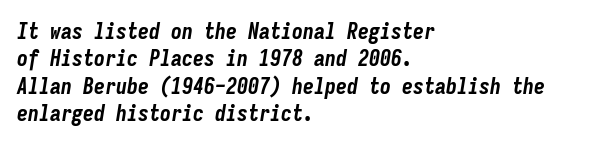
{"italic": "yes", "lean": "right", "slant_degrees": 9, "bold": "yes", "underline": "no", "align": "left", "line_spacing": "normal", "line_spacing_ratio": 1.25, "letter_spacing": "normal", "letter_spacing_em": 0.0, "glyph_px": 22}
